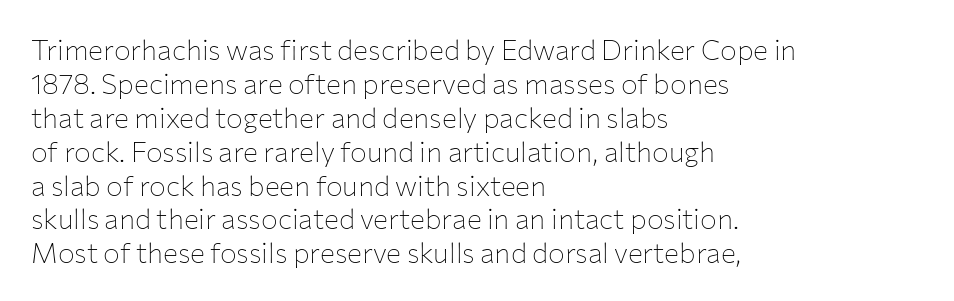
The image shows 28 px thin sans-serif type, upright; set left-aligned, line spacing 1.21x, normal letter spacing, not underlined; low stroke contrast and a medium x-height.
